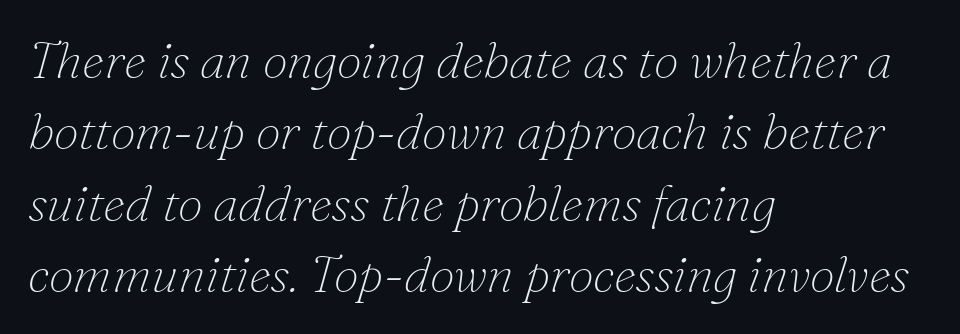
Evenly set lines give the paragraph a standard silhouette. This sample has the flowing, uneven cadence of proportional lettering. Weight: regular or lighter. Inter-character spacing is left at the font's built-in metrics. Does the lettering tilt? It does — this is italic. What kind of face is this? One with serifs.
